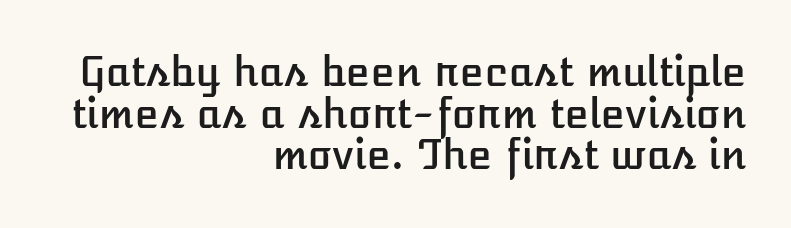
Q: Is the text italic (slanted)? A: No, it is upright.
Q: Is the text underlined? A: No.
Q: How is the paragraph aligned? A: Right-aligned.
Q: Is the spacing between letters normal or unusually wide? A: Normal.
Q: Is the spacing between lines tight, normal or loose? A: Tight.
Q: Width (condensed, normal, or wide)? A: Normal.
Q: Stroke contrast? A: Low.
Q: x-height? A: Medium.
Q: Monospaced? A: No.
